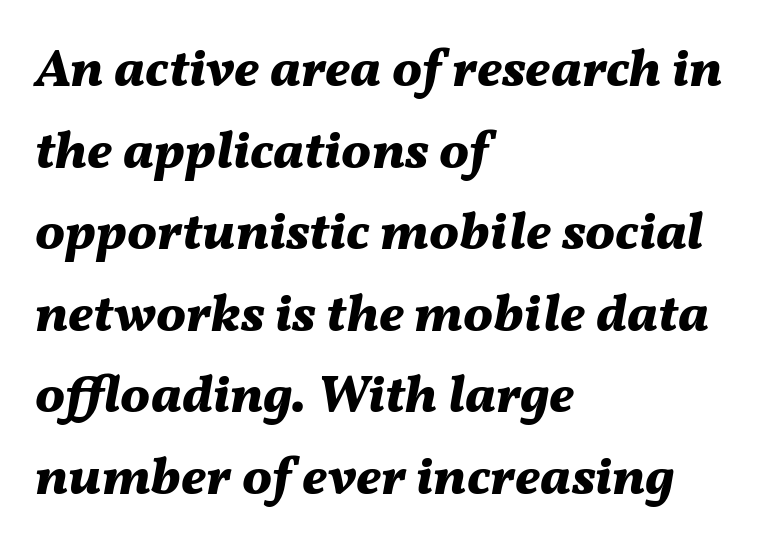
In terms of letterspacing, this is plain default setting. Slanted lettering throughout. The words here are not underlined. A dark, heavy texture on the line: the type is bold. Is this a fixed-width face? No — the glyphs have proportional, varying widths. Compared with a centered layout, this one pins lines to the left instead.
